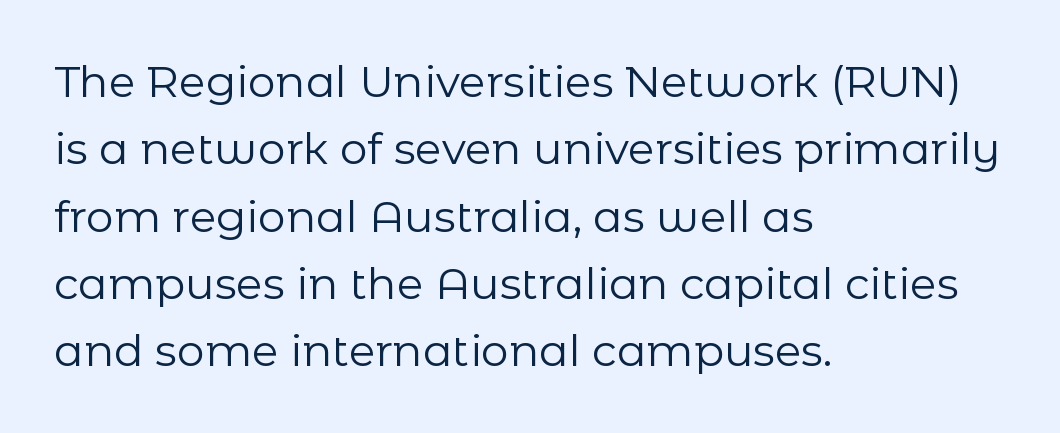
The image shows 44 px regular-weight sans-serif type, upright; set left-aligned, normal line spacing (1.53x), normal letter spacing, not underlined; low stroke contrast and a medium x-height.
